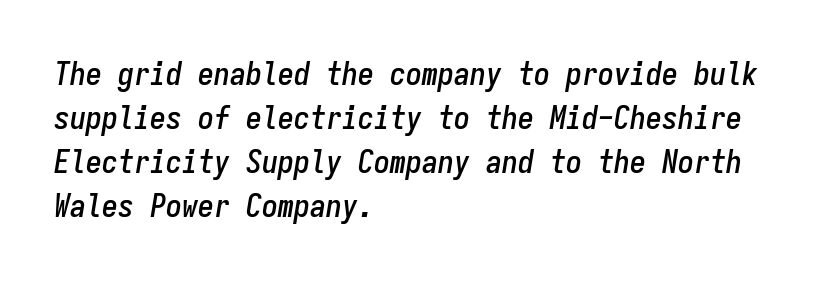
The face used here is monospaced, like something from a code editor. The gap between lines stays unmarked. The rendering anchors every line to the left-hand side. Is the letter spacing exaggerated? No — it looks like the ordinary default.
